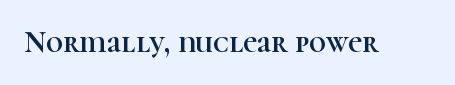
{"serif": "yes", "italic": "no", "width": "normal", "stroke_contrast": "high", "x_height": "medium", "monospaced": "no", "underline": "no", "letter_spacing": "normal", "letter_spacing_em": 0.0, "glyph_px": 30}
